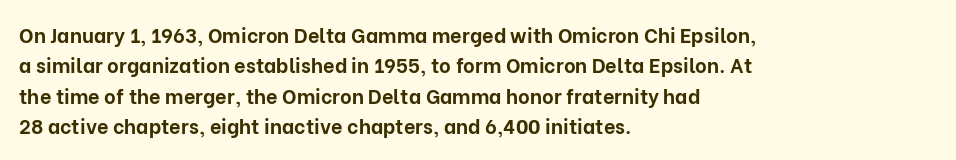
{"italic": "no", "bold": "yes", "underline": "no", "align": "left", "line_spacing": "normal", "line_spacing_ratio": 1.52, "letter_spacing": "normal", "letter_spacing_em": 0.0, "glyph_px": 20}
